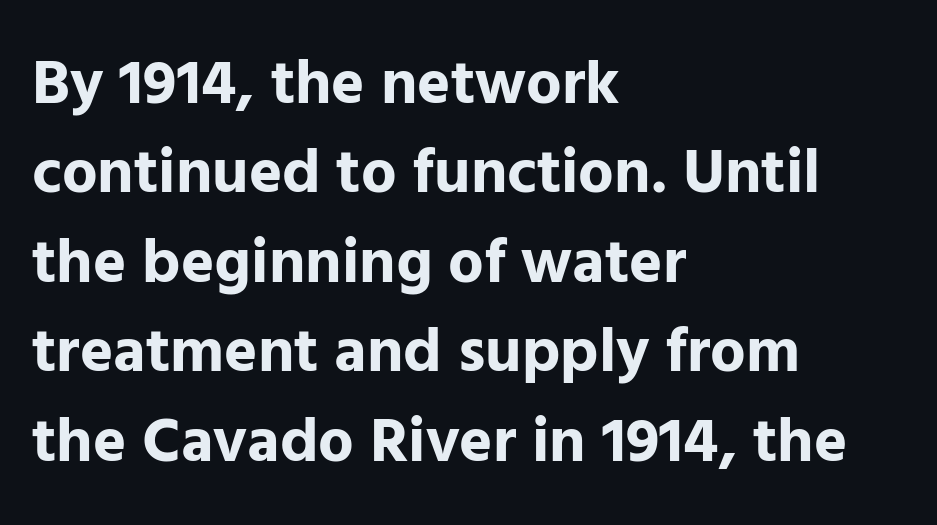
Q: Is the text bold? A: Yes.
Q: Is the text italic (slanted)? A: No, it is upright.
Q: Is the typeface a serif or a sans-serif typeface? A: Sans-serif.
Q: Is the text underlined? A: No.
Q: How is the paragraph aligned? A: Left-aligned.
Q: Is the spacing between letters normal or unusually wide? A: Normal.
Q: Is the spacing between lines tight, normal or loose? A: Normal.
Q: Width (condensed, normal, or wide)? A: Normal.
Q: Stroke contrast? A: Low.
Q: x-height? A: Medium.
Q: Monospaced? A: No.
